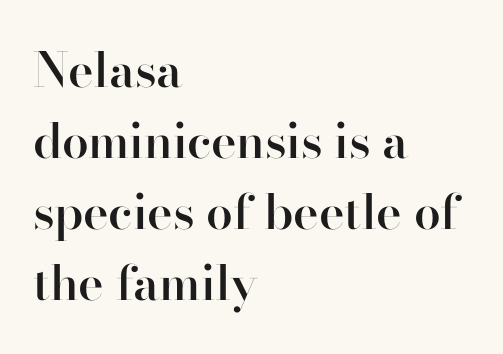
Q: Is the text bold? A: Semi-bold.
Q: Is the text italic (slanted)? A: No, it is upright.
Q: Is the typeface a serif or a sans-serif typeface? A: Serif.
Q: Is the text underlined? A: No.
Q: How is the paragraph aligned? A: Left-aligned.
Q: Is the spacing between letters normal or unusually wide? A: Normal.
Q: Is the spacing between lines tight, normal or loose? A: Normal.
Q: Width (condensed, normal, or wide)? A: Normal.
Q: Stroke contrast? A: High.
Q: x-height? A: Small.
Q: Monospaced? A: No.
